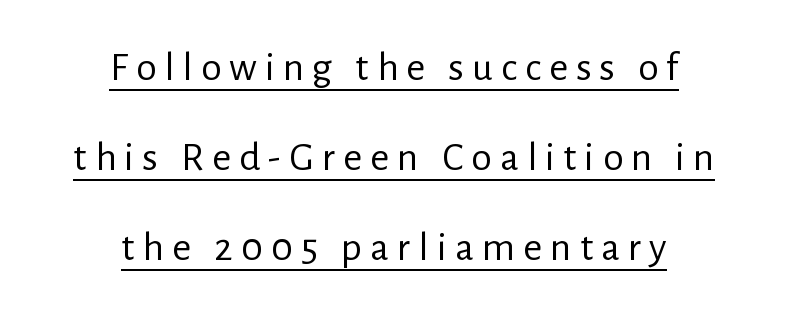
{"serif": "no", "italic": "no", "bold": "no", "weight": "regular", "width": "normal", "stroke_contrast": "low", "x_height": "medium", "monospaced": "no", "underline": "yes", "align": "center", "line_spacing": "loose", "line_spacing_ratio": 2.2, "letter_spacing": "wide", "letter_spacing_em": 0.2, "glyph_px": 41}
